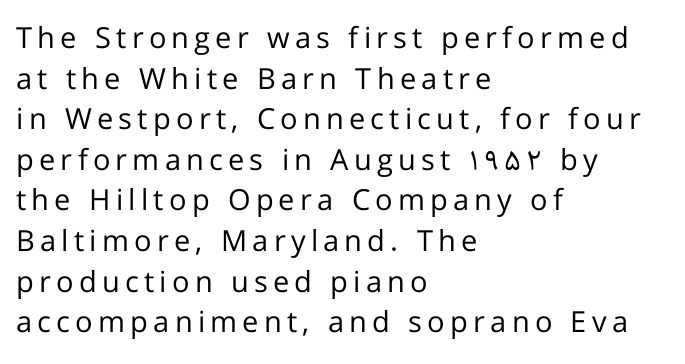
Is this a sans? Yes — the strokes have no serifs. Spacing verdict: proportional, widths tailored to each character. Summary of vertical rhythm: regular, with standard interline spacing. Check the space under the baseline: it is left empty.
